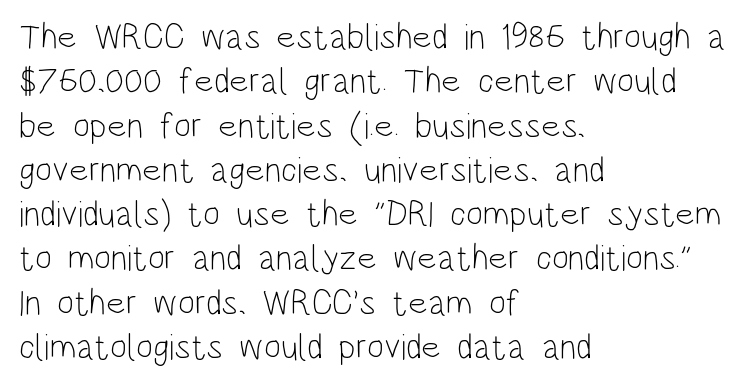
Grotesque or geometric, the face here clearly has no serifs. This sample has the flowing, uneven cadence of proportional lettering. Bold? No — there's no thickening of the strokes. The paragraph shown leans on its left margin. Has an underline been added? It has not. No extra tracking has been applied to these lines.
